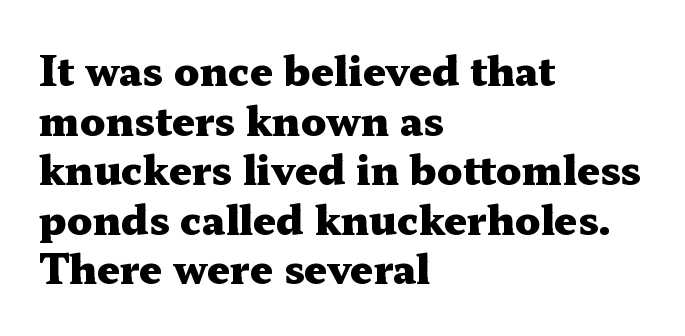
The image shows 40 px heavy, wide serif type, upright; set left-aligned, line spacing 1.24x, normal letter spacing, not underlined; medium stroke contrast and a medium x-height.
